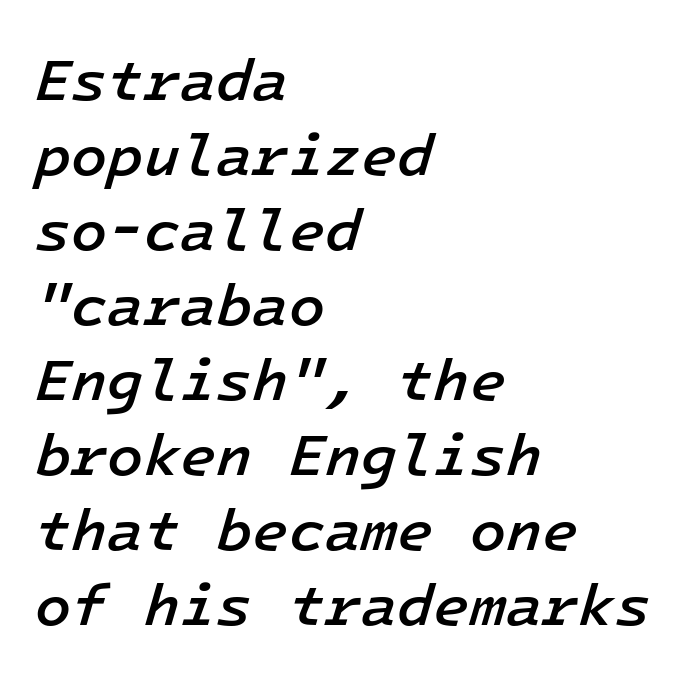
The image shows 59 px semibold type, italic (leaning right), monospaced; set left-aligned, normal line spacing (1.27x), normal letter spacing, not underlined; low stroke contrast and a medium x-height.
